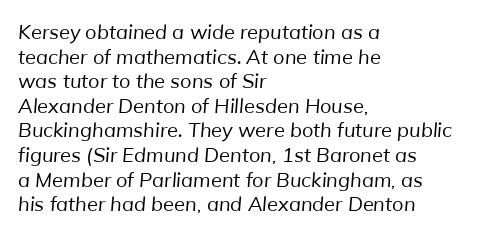
The image shows 20 px text type; set left-aligned, line spacing 1.23x, normal letter spacing, not underlined.
